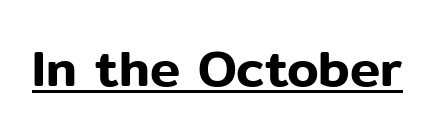
The image shows 51 px sans-serif type, upright; set normal letter spacing, underlined; low stroke contrast and a medium x-height.
